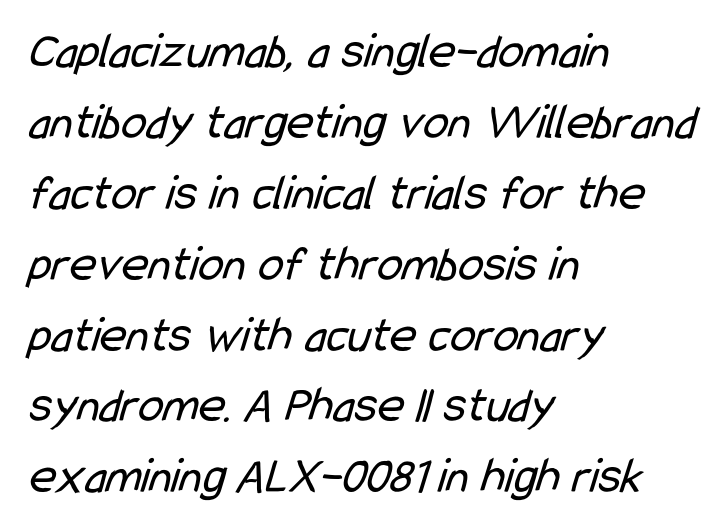
Students, note that the glyphs here touch the page at normal intervals. The words here are not underlined. Stroke terminals: plain, sans-serif. Looks like regular typesetting: each glyph gets only the width it needs. Rows of type keep a routine distance in the vertical direction.
